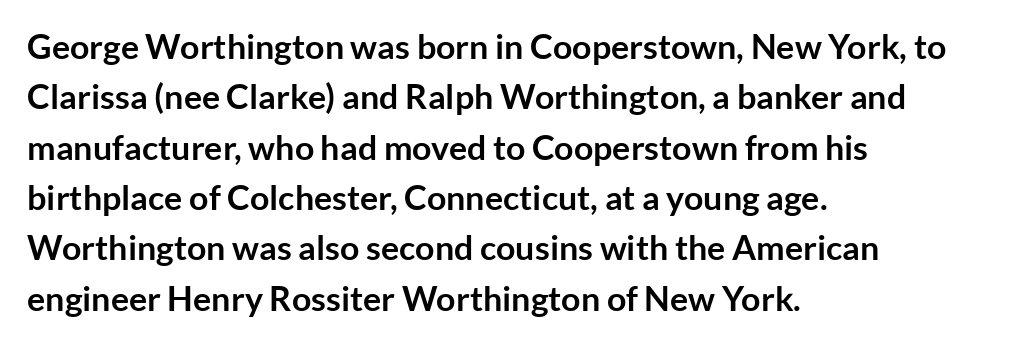
Default kerning and tracking; the words read as compact shapes. Notice how the passage keeps a crisp vertical edge on the left only. Posture: straight, roman, zero tilt. This rendering employs a face without finishing strokes, i.e., a sans-serif. Check the space under the baseline: it is left empty. Weight: bold.
